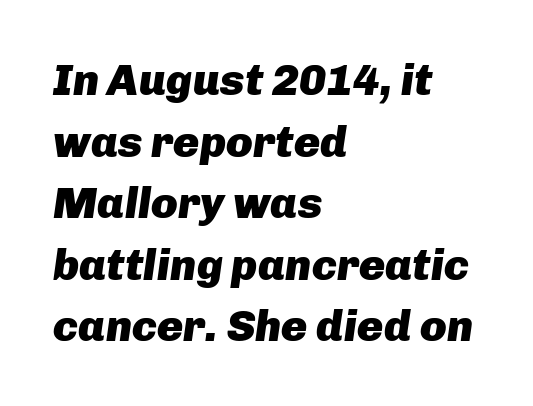
The image shows 44 px heavy type, italic (leaning right); set left-aligned, normal line spacing (1.4x), normal letter spacing, not underlined; low stroke contrast and a medium x-height.
